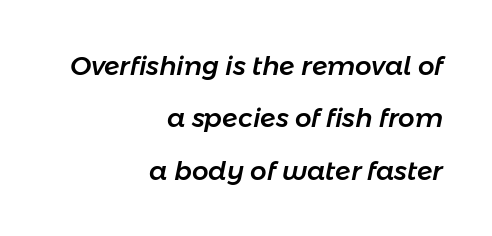
{"italic": "yes", "lean": "right", "slant_degrees": 11, "underline": "no", "align": "right", "line_spacing": "loose", "line_spacing_ratio": 2.01, "letter_spacing": "normal", "letter_spacing_em": 0.0, "glyph_px": 26}
